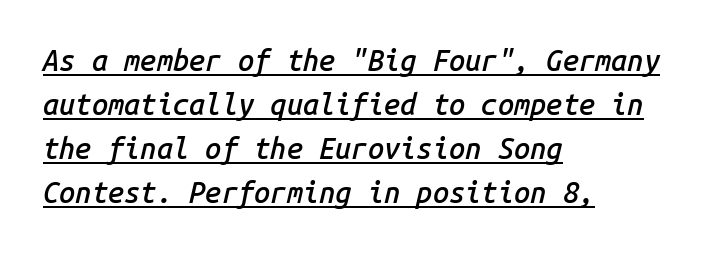
Looks like terminal output: every glyph gets an equal slot. Compared with an ordinary text face, these strokes are moderately heavier — a semibold. What stands out about the letter spacing? Nothing — it is the standard amount. Alignment: flush left. An italicized treatment has been applied to the whole sample.
